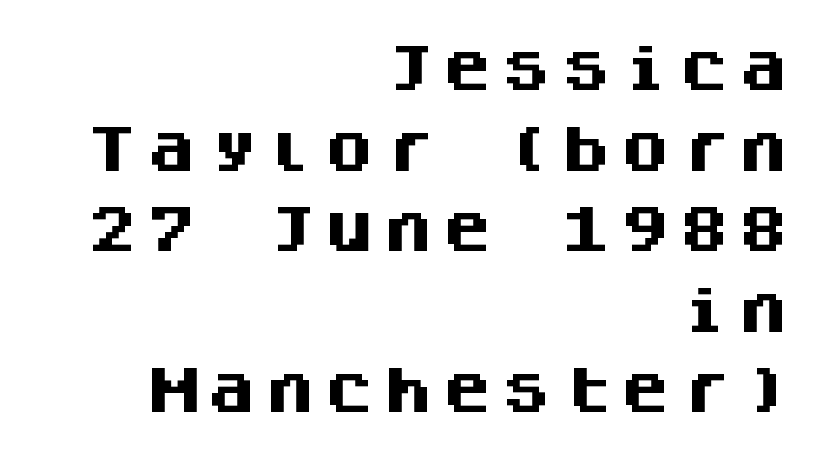
{"serif": "no", "italic": "no", "bold": "yes", "weight": "heavy", "width": "normal", "stroke_contrast": "medium", "x_height": "large", "monospaced": "yes", "underline": "no", "align": "right", "line_spacing": "normal", "line_spacing_ratio": 1.58, "glyph_px": 51}
